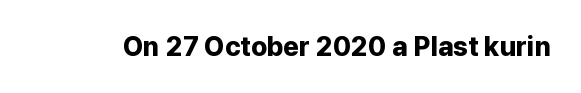
Q: Is the text bold? A: Yes.
Q: Is the text italic (slanted)? A: No, it is upright.
Q: Is the text underlined? A: No.
Q: Is the spacing between letters normal or unusually wide? A: Normal.
